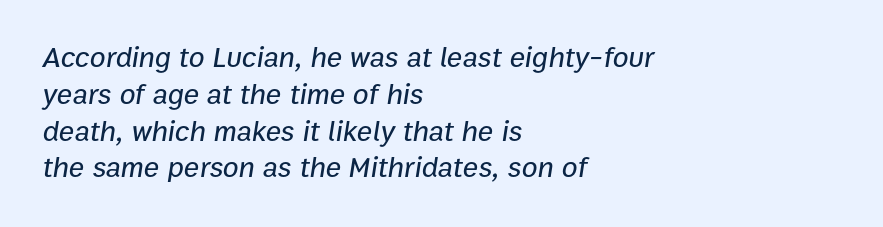
{"italic": "yes", "lean": "right", "slant_degrees": 9, "width": "normal", "stroke_contrast": "low", "x_height": "medium", "monospaced": "no", "underline": "no", "align": "left", "line_spacing": "normal", "line_spacing_ratio": 1.27, "letter_spacing": "normal", "letter_spacing_em": 0.0, "glyph_px": 29}
